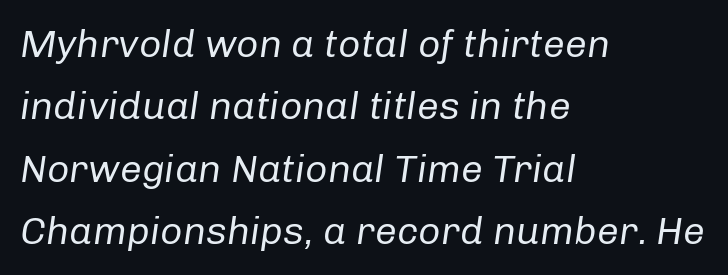
The image shows 39 px regular-weight type, italic (leaning right); set left-aligned, normal line spacing (1.6x), normal letter spacing, not underlined; low stroke contrast and a medium x-height.
